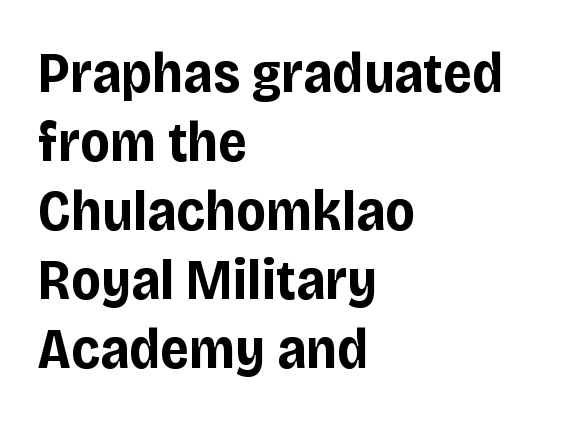
{"serif": "no", "italic": "no", "bold": "yes", "weight": "bold", "width": "normal", "stroke_contrast": "low", "x_height": "large", "monospaced": "no", "underline": "no", "align": "left", "line_spacing_ratio": 1.21, "letter_spacing": "normal", "letter_spacing_em": 0.0, "glyph_px": 57}
